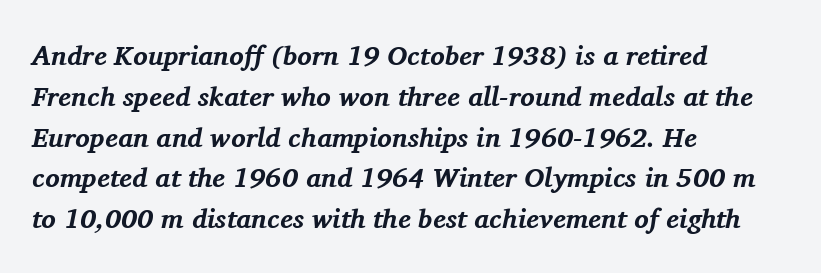
The image shows 27 px bold type, italic (leaning right); set left-aligned, normal line spacing (1.51x), normal letter spacing, not underlined.
